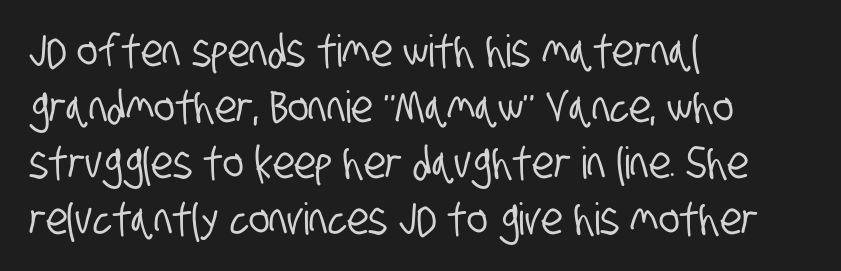
Q: Is the typeface a serif or a sans-serif typeface? A: Sans-serif.
Q: Is the text underlined? A: No.
Q: How is the paragraph aligned? A: Left-aligned.
Q: Is the spacing between letters normal or unusually wide? A: Normal.
Q: Is the spacing between lines tight, normal or loose? A: Normal.
Q: Width (condensed, normal, or wide)? A: Condensed.
Q: Stroke contrast? A: Low.
Q: x-height? A: Large.
Q: Monospaced? A: No.
